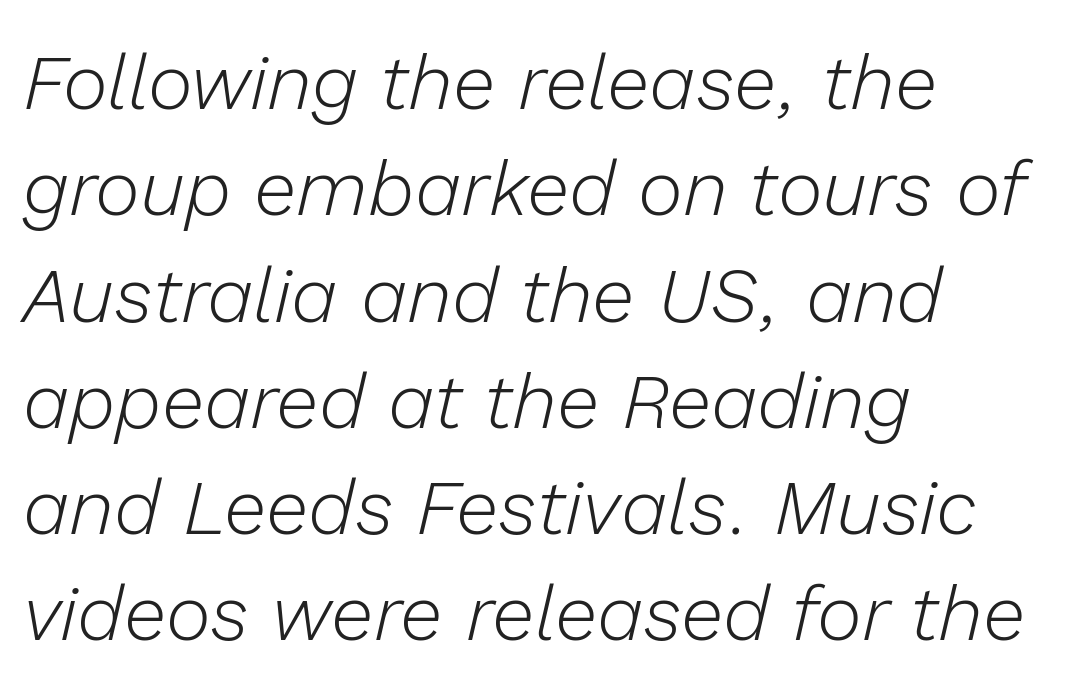
{"italic": "yes", "lean": "right", "slant_degrees": 13, "bold": "no", "weight": "light", "width": "normal", "stroke_contrast": "low", "x_height": "medium", "monospaced": "no", "underline": "no", "align": "left", "line_spacing": "normal", "line_spacing_ratio": 1.38, "letter_spacing": "normal", "letter_spacing_em": 0.0, "glyph_px": 77}
